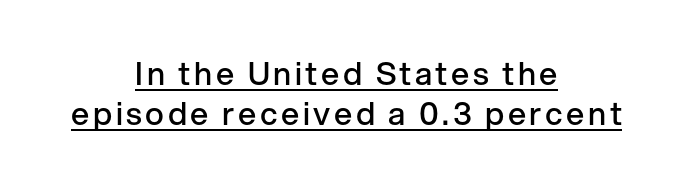
Leading: standard. Somebody hit Ctrl+U on this one — the words are underlined. This sample uses an upright cut, with every glyph sitting square on the baseline. Centered paragraph, ragged on both sides.
